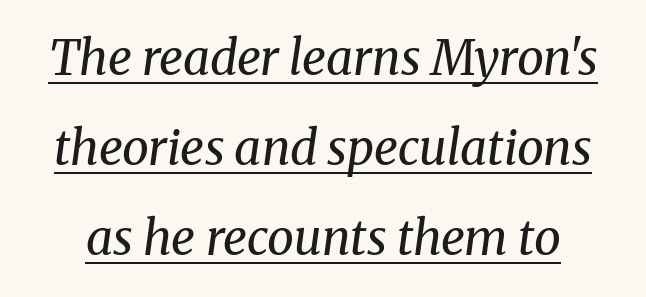
The image shows 48 px regular-weight serif type, italic (leaning right); set line spacing 1.88x, normal letter spacing, underlined; medium stroke contrast and a medium x-height.
